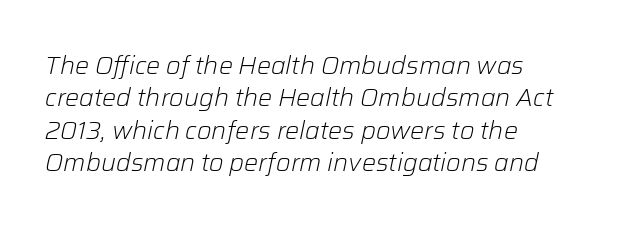
The image shows 25 px text type, italic (leaning right); set left-aligned, normal line spacing (1.3x), normal letter spacing, not underlined.
